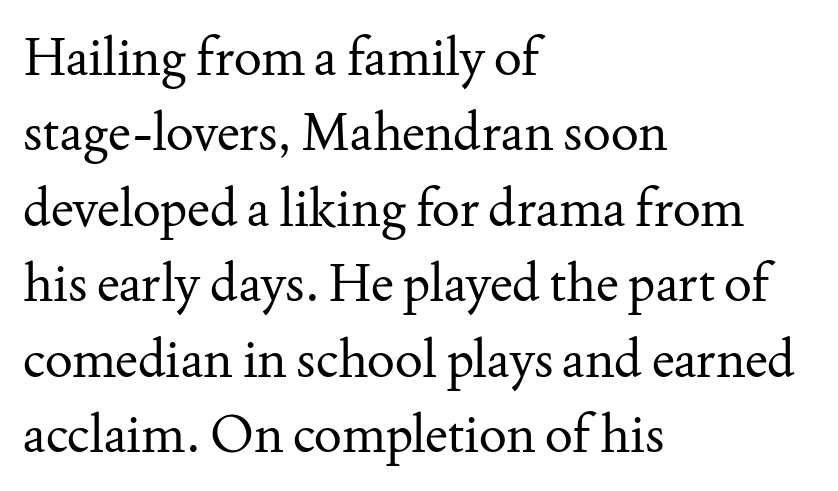
Q: Is the text bold? A: No.
Q: Is the text italic (slanted)? A: No, it is upright.
Q: Is the typeface a serif or a sans-serif typeface? A: Serif.
Q: Is the text underlined? A: No.
Q: How is the paragraph aligned? A: Left-aligned.
Q: Is the spacing between letters normal or unusually wide? A: Normal.
Q: Is the spacing between lines tight, normal or loose? A: Normal.
Q: Width (condensed, normal, or wide)? A: Normal.
Q: Stroke contrast? A: Medium.
Q: x-height? A: Small.
Q: Monospaced? A: No.
